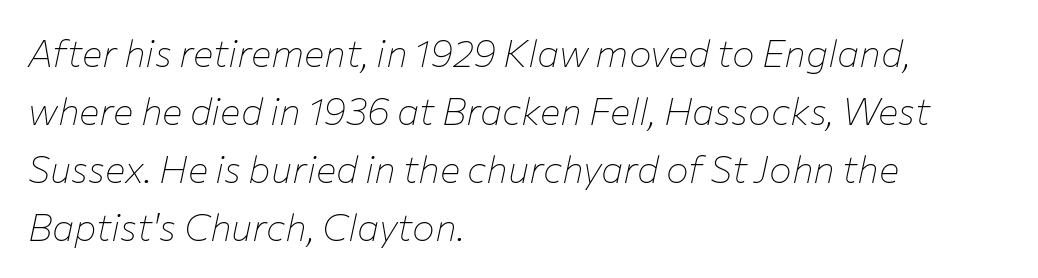
The image shows 38 px thin type, italic (leaning right); set left-aligned, normal line spacing (1.53x), normal letter spacing, not underlined; low stroke contrast and a medium x-height.
